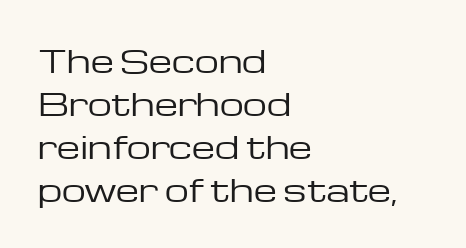
The image shows 30 px regular-weight, wide sans-serif type, upright; set left-aligned, normal line spacing (1.43x), normal letter spacing, not underlined; low stroke contrast and a medium x-height.
